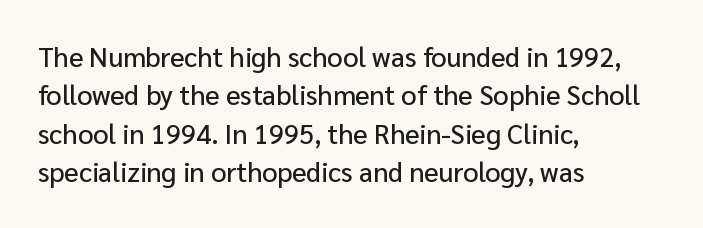
Q: Is the text italic (slanted)? A: No, it is upright.
Q: Is the text underlined? A: No.
Q: How is the paragraph aligned? A: Left-aligned.
Q: Is the spacing between letters normal or unusually wide? A: Normal.
Q: Is the spacing between lines tight, normal or loose? A: Normal.
